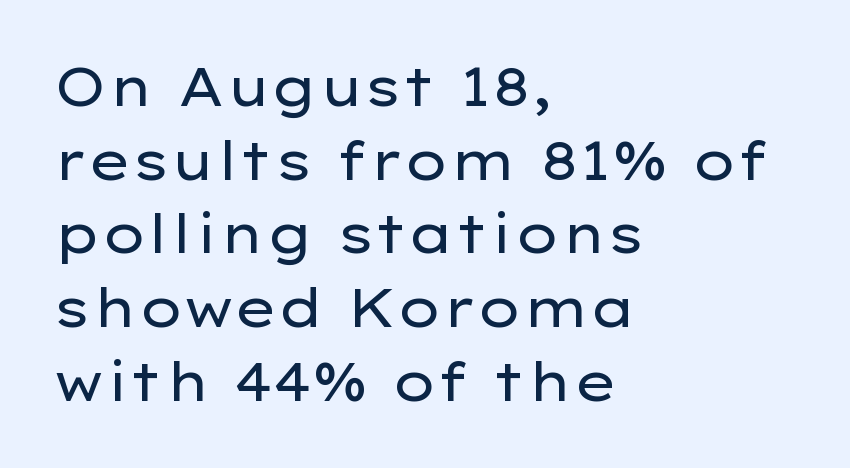
The image shows 53 px regular-weight, wide sans-serif type, upright; set left-aligned, normal line spacing (1.39x), normal letter spacing, not underlined; low stroke contrast and a medium x-height.
